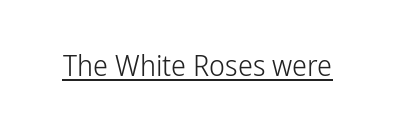
Q: Is the text bold? A: No.
Q: Is the text italic (slanted)? A: No, it is upright.
Q: Is the typeface a serif or a sans-serif typeface? A: Sans-serif.
Q: Is the text underlined? A: Yes.
Q: Is the spacing between letters normal or unusually wide? A: Normal.
Q: Width (condensed, normal, or wide)? A: Condensed.
Q: Stroke contrast? A: Low.
Q: x-height? A: Medium.
Q: Monospaced? A: No.
